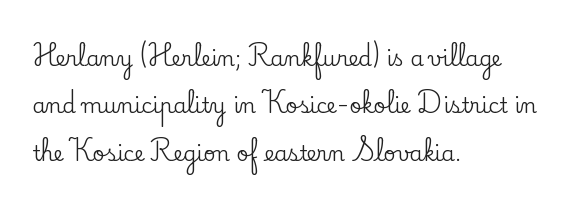
Q: Is the text italic (slanted)? A: No, it is upright.
Q: Is the text underlined? A: No.
Q: How is the paragraph aligned? A: Left-aligned.
Q: Is the spacing between letters normal or unusually wide? A: Normal.
Q: Is the spacing between lines tight, normal or loose? A: Loose.
